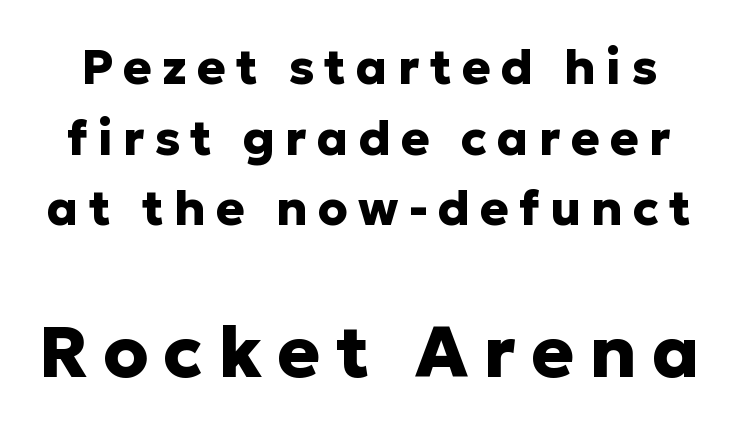
{"serif": "no", "italic": "no", "bold": "yes", "weight": "heavy", "width": "normal", "stroke_contrast": "low", "x_height": "medium", "monospaced": "no", "underline": "no", "line_spacing": "normal", "line_spacing_ratio": 1.47, "letter_spacing": "wide", "letter_spacing_em": 0.21, "larger_block": "second", "size_ratio": 1.5, "glyph_px": 72}
